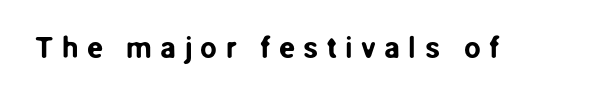
The image shows 30 px sans-serif type, upright; set unusually wide letter spacing (+0.27 em), not underlined; low stroke contrast and a medium x-height.
